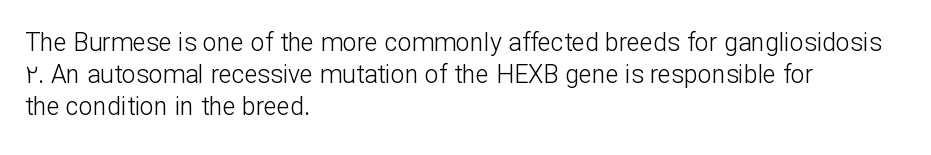
Q: Is the text bold? A: No.
Q: Is the text italic (slanted)? A: No, it is upright.
Q: Is the text underlined? A: No.
Q: How is the paragraph aligned? A: Left-aligned.
Q: Is the spacing between letters normal or unusually wide? A: Normal.
Q: Is the spacing between lines tight, normal or loose? A: Normal.
